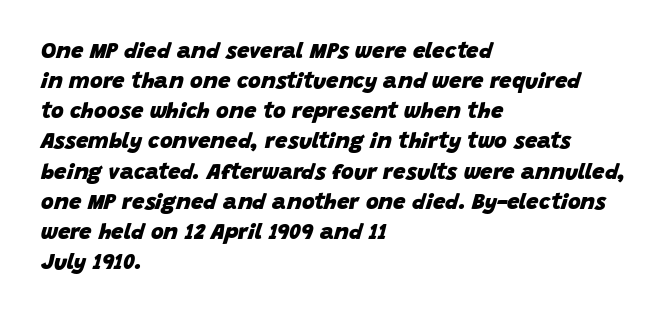
{"italic": "yes", "lean": "right", "slant_degrees": 15, "bold": "yes", "underline": "no", "align": "left", "line_spacing": "normal", "line_spacing_ratio": 1.37, "letter_spacing": "normal", "letter_spacing_em": 0.0, "glyph_px": 22}
